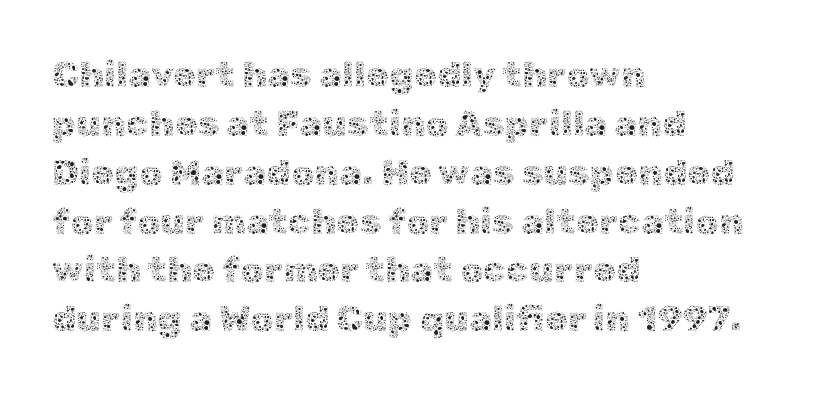
{"italic": "no", "bold": "no", "weight": "thin", "width": "normal", "x_height": "medium", "monospaced": "no", "underline": "no", "align": "left", "line_spacing": "normal", "line_spacing_ratio": 1.32, "letter_spacing": "normal", "letter_spacing_em": 0.0, "glyph_px": 37}
